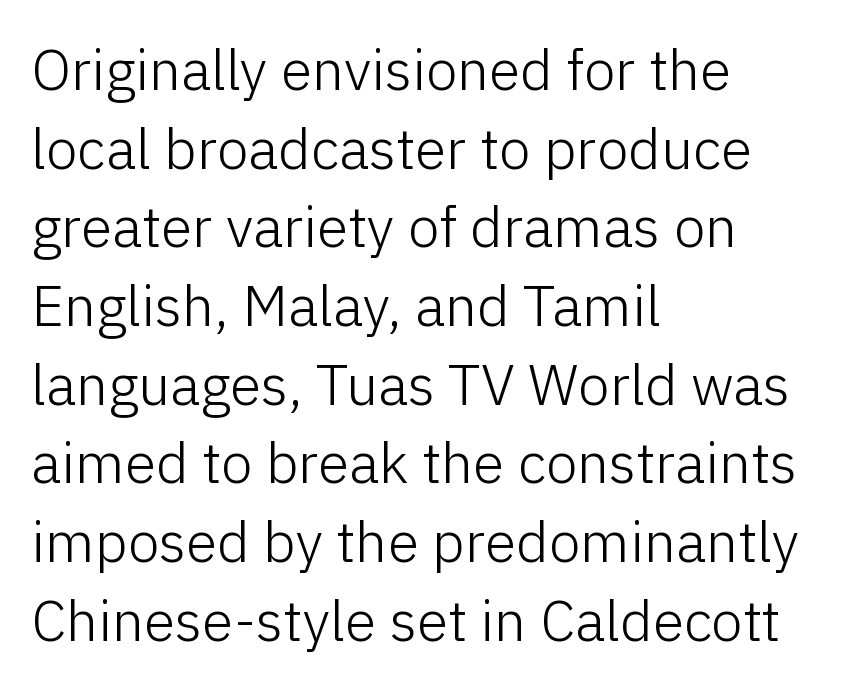
{"serif": "no", "italic": "no", "bold": "no", "weight": "light", "width": "normal", "stroke_contrast": "low", "x_height": "medium", "monospaced": "no", "underline": "no", "align": "left", "line_spacing": "normal", "line_spacing_ratio": 1.38, "letter_spacing": "normal", "letter_spacing_em": 0.0, "glyph_px": 57}
